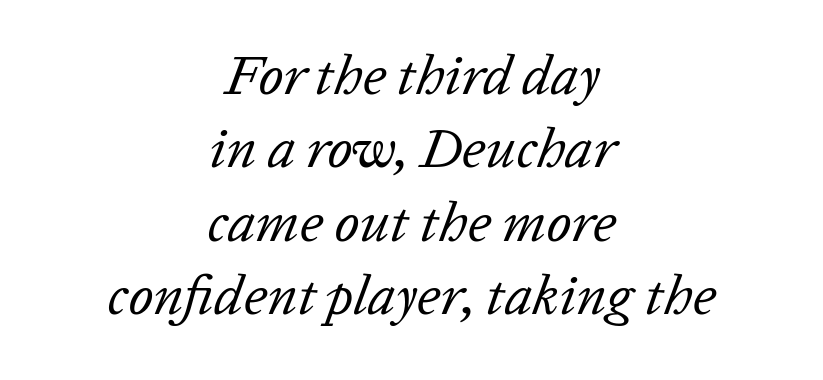
The image shows 56 px regular-weight type, italic (leaning right); set centered, normal line spacing (1.31x), normal letter spacing, not underlined; low stroke contrast and a medium x-height.
